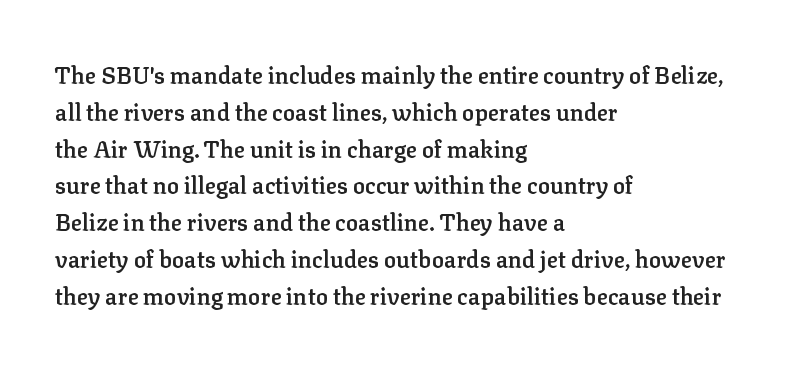
The image shows 23 px text type, upright; set left-aligned, normal line spacing (1.6x), normal letter spacing, not underlined.
